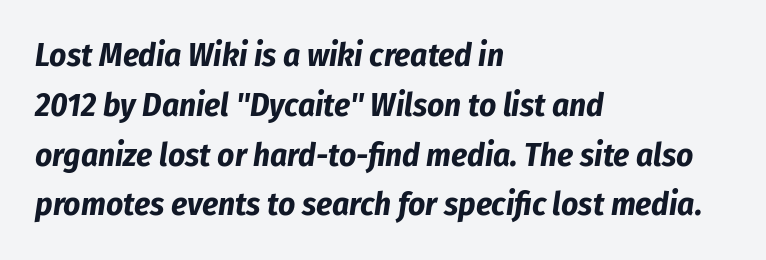
Q: Is the text bold? A: Yes.
Q: Is the text italic (slanted)? A: Yes, it leans right by about 8 degrees.
Q: Is the text underlined? A: No.
Q: How is the paragraph aligned? A: Left-aligned.
Q: Is the spacing between letters normal or unusually wide? A: Normal.
Q: Is the spacing between lines tight, normal or loose? A: Normal.
Q: Width (condensed, normal, or wide)? A: Condensed.
Q: Stroke contrast? A: Low.
Q: x-height? A: Medium.
Q: Monospaced? A: No.
